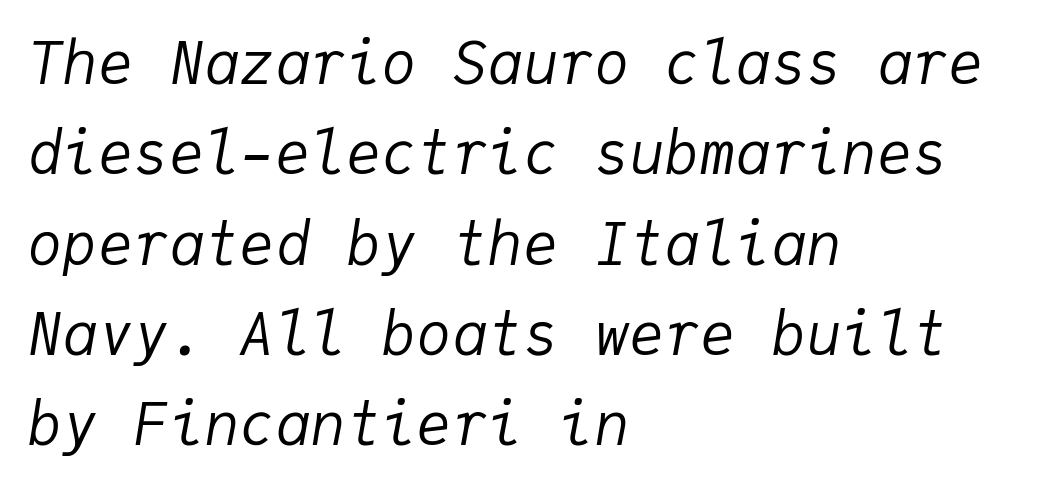
No heavy texture on the line: the type isn't bold. Is the block centered? No — it sits flush against the left margin. Bare-footed words on every line. The axis of the letterforms is tilted away from vertical. This sample has the even, mechanical cadence of fixed-width lettering.
